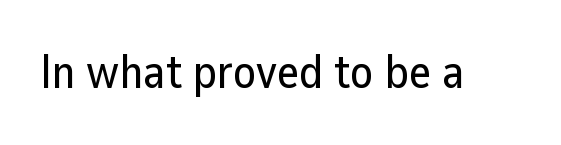
Q: Is the text italic (slanted)? A: No, it is upright.
Q: Is the typeface a serif or a sans-serif typeface? A: Sans-serif.
Q: Is the text underlined? A: No.
Q: Is the spacing between letters normal or unusually wide? A: Normal.
Q: Width (condensed, normal, or wide)? A: Normal.
Q: Stroke contrast? A: Low.
Q: x-height? A: Medium.
Q: Monospaced? A: No.
